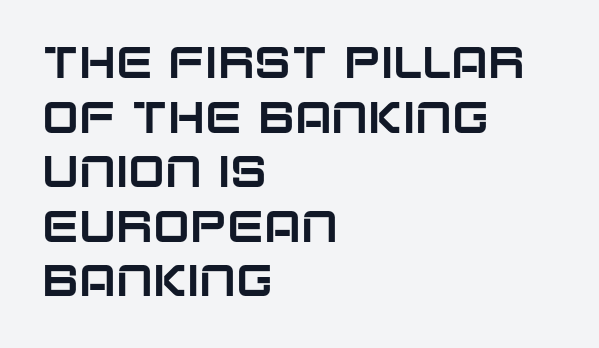
The image shows 44 px sans-serif type, upright; set left-aligned, line spacing 1.24x, normal letter spacing, not underlined; low stroke contrast and a large x-height.
